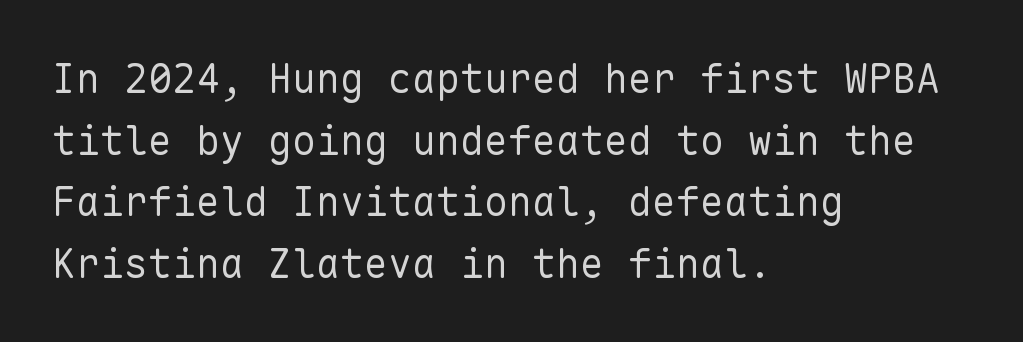
What's the leading like? Ordinary, nothing unusual. Caption: standard tracking, unaltered. The font sits on the lighter half of the weight spectrum, regular included. The face used here is monospaced, like something from a code editor.
